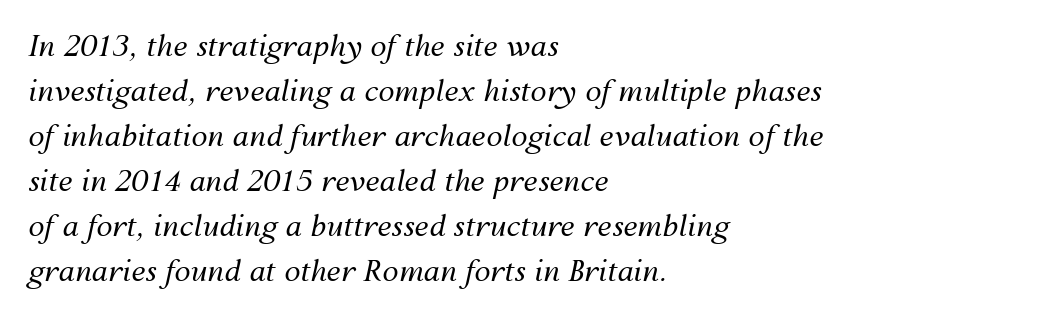
The image shows 29 px regular-weight type, italic (leaning right); set left-aligned, normal line spacing (1.55x), normal letter spacing, not underlined; medium stroke contrast and a medium x-height.
